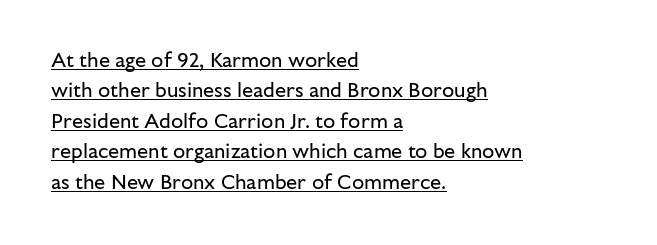
Q: Is the text bold? A: No.
Q: Is the text italic (slanted)? A: No, it is upright.
Q: Is the text underlined? A: Yes.
Q: How is the paragraph aligned? A: Left-aligned.
Q: Is the spacing between letters normal or unusually wide? A: Normal.
Q: Is the spacing between lines tight, normal or loose? A: Normal.
